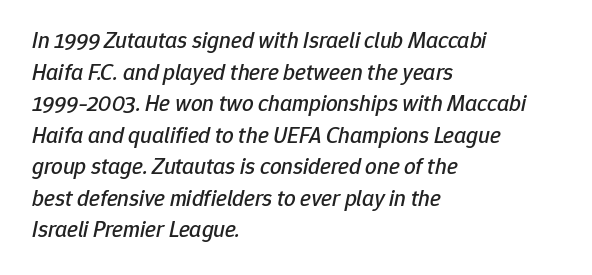
The image shows 23 px text type, italic (leaning right); set left-aligned, normal line spacing (1.37x), normal letter spacing, not underlined.
